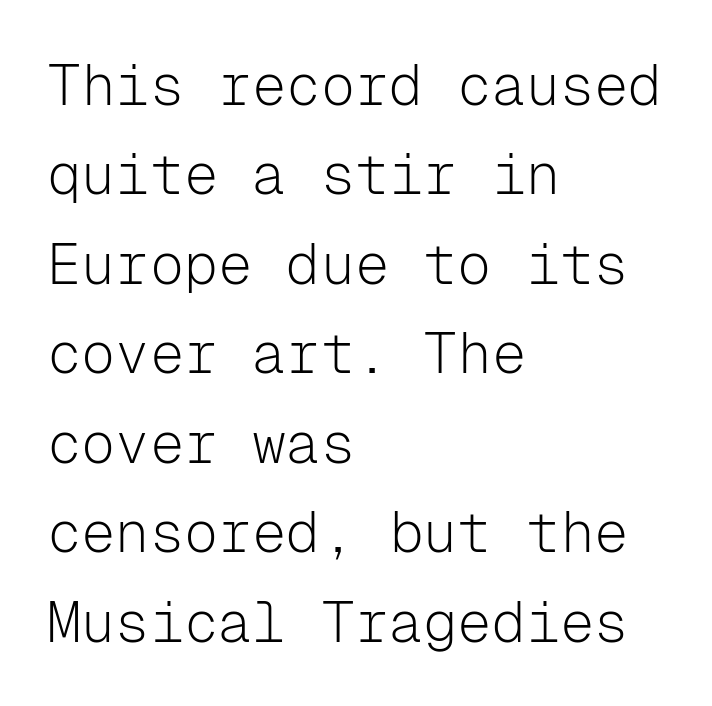
The image shows 57 px light sans-serif type, upright, monospaced; set left-aligned, normal line spacing (1.57x), normal letter spacing, not underlined; low stroke contrast and a medium x-height.
